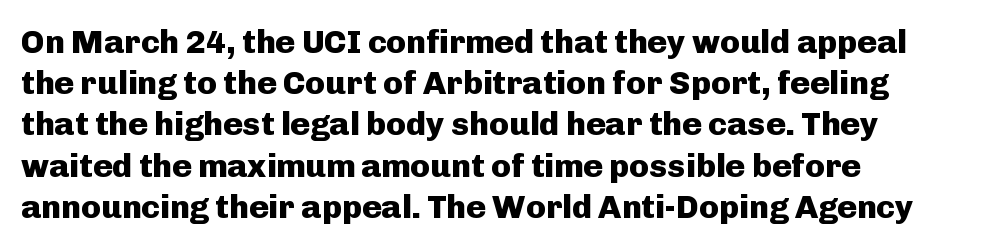
Is this a fixed-width face? No — the glyphs have proportional, varying widths. Stroke terminals: plain, sans-serif. The block of text has a typical density, with ordinary space between rows. Each line starts at the same left margin while the right side varies.
